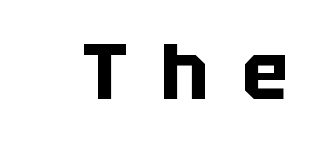
Q: Is the text bold? A: Yes.
Q: Is the text italic (slanted)? A: No, it is upright.
Q: Is the typeface a serif or a sans-serif typeface? A: Sans-serif.
Q: Is the text underlined? A: No.
Q: Is the spacing between letters normal or unusually wide? A: Unusually wide.
Q: Width (condensed, normal, or wide)? A: Normal.
Q: Stroke contrast? A: Low.
Q: x-height? A: Large.
Q: Monospaced? A: No.
